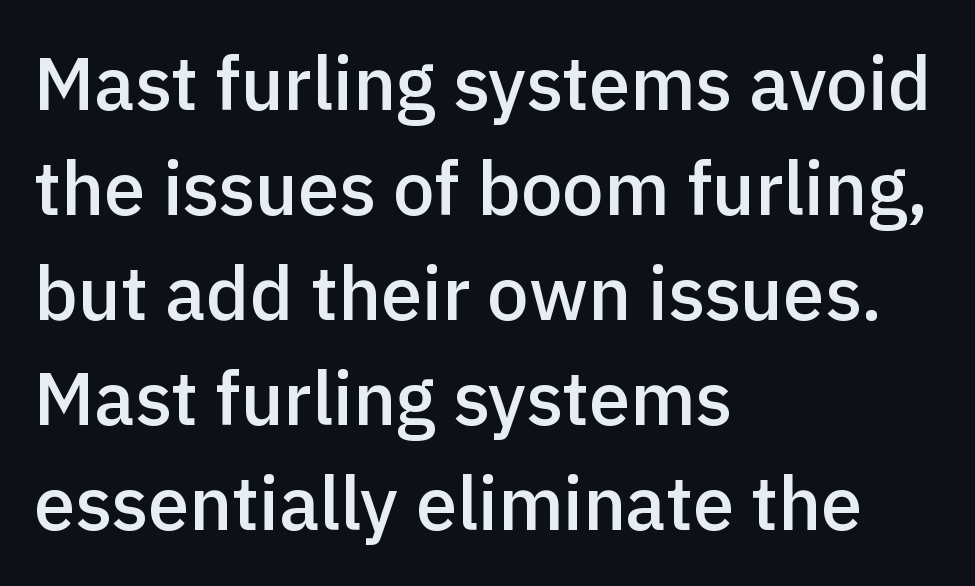
The passage shown is not underscored anywhere. Tall strokes in this sample are plumb rather than angled. Inter-character spacing is left at the font's built-in metrics. The face used here is proportionally spaced, like ordinary book or web type.
